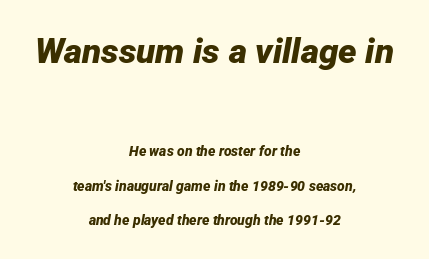
The image shows 35 px bold type, italic (leaning right); set centered, loose line spacing (2.44x), normal letter spacing, not underlined; the first (top) block is 2.5x larger; low stroke contrast and a medium x-height.
